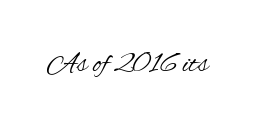
The image shows 29 px regular-weight, condensed sans-serif type; set normal letter spacing, not underlined; medium stroke contrast and a small x-height.
